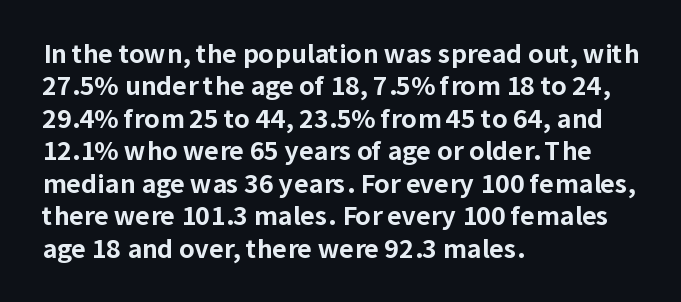
The image shows 25 px bold type, upright; set left-aligned, normal line spacing (1.3x), normal letter spacing, not underlined.
